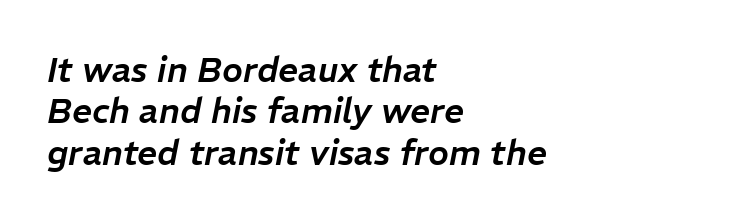
{"italic": "yes", "lean": "right", "slant_degrees": 11, "width": "normal", "stroke_contrast": "low", "x_height": "medium", "monospaced": "no", "underline": "no", "align": "left", "line_spacing_ratio": 1.18, "letter_spacing": "normal", "letter_spacing_em": 0.0, "glyph_px": 35}
